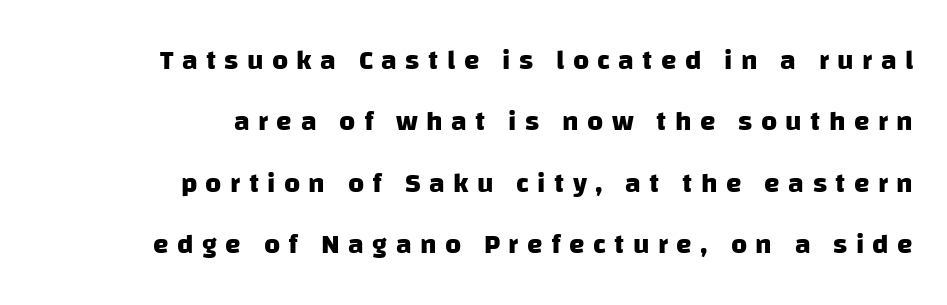
Q: Is the text bold? A: Yes.
Q: Is the typeface a serif or a sans-serif typeface? A: Sans-serif.
Q: Is the text underlined? A: No.
Q: How is the paragraph aligned? A: Right-aligned.
Q: Is the spacing between letters normal or unusually wide? A: Unusually wide.
Q: Is the spacing between lines tight, normal or loose? A: Loose.
Q: Width (condensed, normal, or wide)? A: Normal.
Q: Stroke contrast? A: Low.
Q: x-height? A: Large.
Q: Monospaced? A: No.
